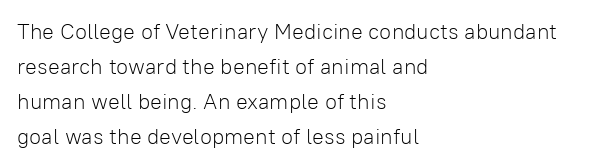
{"italic": "no", "bold": "no", "underline": "no", "align": "left", "line_spacing": "normal", "line_spacing_ratio": 1.59, "letter_spacing": "normal", "letter_spacing_em": 0.0, "glyph_px": 22}
